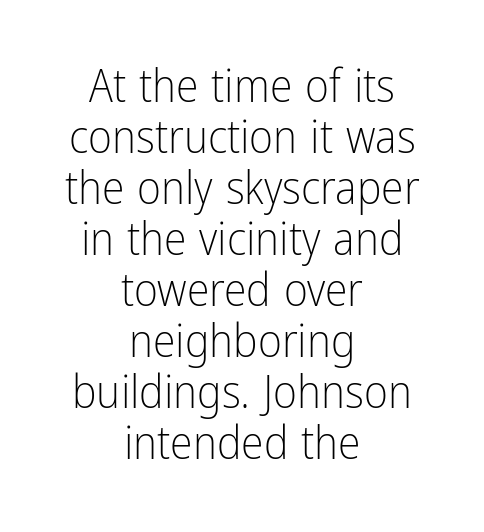
The setting favours the middle, as headings and verse often do. Note the varied advance widths — an 'i' is clearly narrower than an 'm'. Caption: standard tracking, unaltered. Letters rest on an invisible, unmarked baseline.
